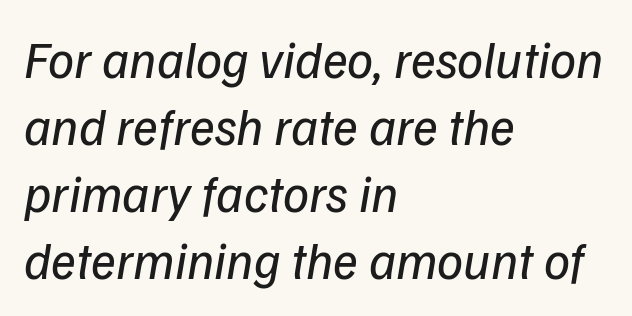
{"serif": "no", "bold": "no", "weight": "regular", "width": "normal", "stroke_contrast": "low", "x_height": "medium", "monospaced": "no", "underline": "no", "align": "left", "line_spacing": "normal", "line_spacing_ratio": 1.29, "letter_spacing": "normal", "letter_spacing_em": 0.0, "glyph_px": 52}
